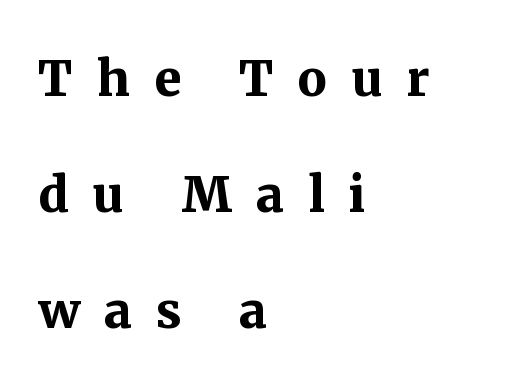
{"serif": "yes", "italic": "no", "bold": "yes", "weight": "semibold", "width": "normal", "stroke_contrast": "medium", "x_height": "medium", "monospaced": "no", "underline": "no", "align": "left", "line_spacing_ratio": 1.76, "letter_spacing": "wide", "letter_spacing_em": 0.36, "glyph_px": 66}
